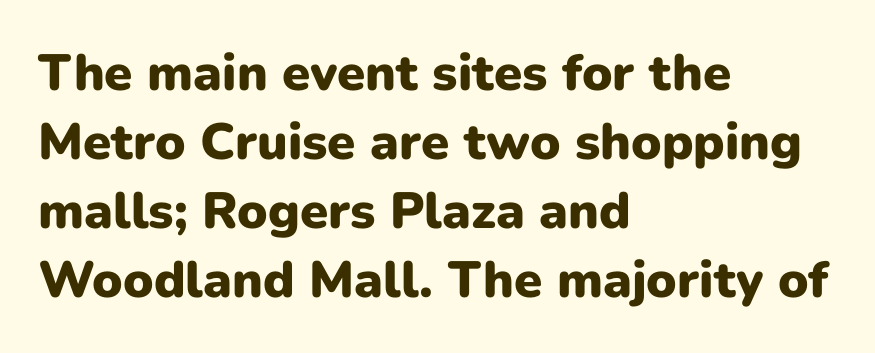
Does the leading feel generous? No, just average. This is roman type, the default non-slanted kind. The strip under each line holds only bare page. You could not count columns in this text — the font is proportionally spaced.
